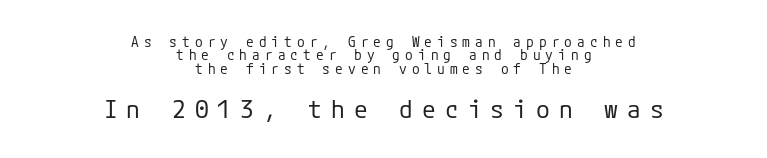
{"italic": "no", "bold": "no", "underline": "no", "align": "center", "line_spacing": "tight", "line_spacing_ratio": 0.96, "letter_spacing": "wide", "letter_spacing_em": 0.36, "larger_block": "second", "size_ratio": 1.79, "glyph_px": 25}
